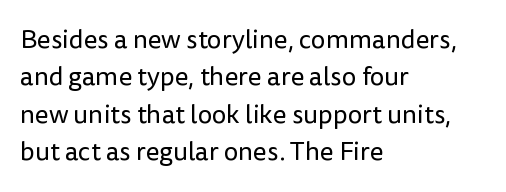
{"italic": "no", "bold": "no", "underline": "no", "align": "left", "line_spacing": "normal", "line_spacing_ratio": 1.44, "letter_spacing": "normal", "letter_spacing_em": 0.0, "glyph_px": 26}
